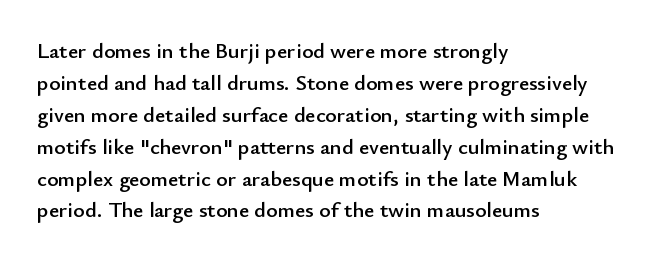
Q: Is the text italic (slanted)? A: No, it is upright.
Q: Is the text underlined? A: No.
Q: How is the paragraph aligned? A: Left-aligned.
Q: Is the spacing between letters normal or unusually wide? A: Normal.
Q: Is the spacing between lines tight, normal or loose? A: Normal.
